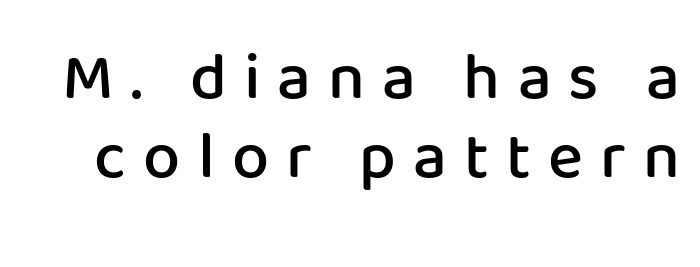
The image shows 66 px semibold sans-serif type, upright; set line spacing 1.2x, unusually wide letter spacing (+0.26 em), not underlined; low stroke contrast and a medium x-height.
